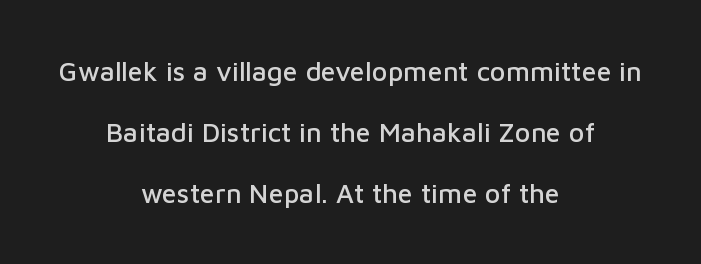
The words here are not underlined. If you folded the block vertically in half, each line would mirror itself in length. These lines keep a tight, regular rhythm from letter to letter. In terms of leading, this rendering errs on the spacious side. No italicization has been applied; the sample stays upright.
